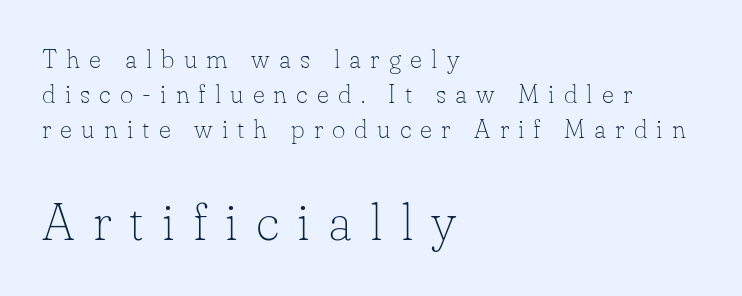
The image shows 52 px thin serif type, upright; set left-aligned, normal line spacing (1.35x), unusually wide letter spacing (+0.35 em), not underlined; the second (bottom) block is 2.0x larger; low stroke contrast and a small x-height.
